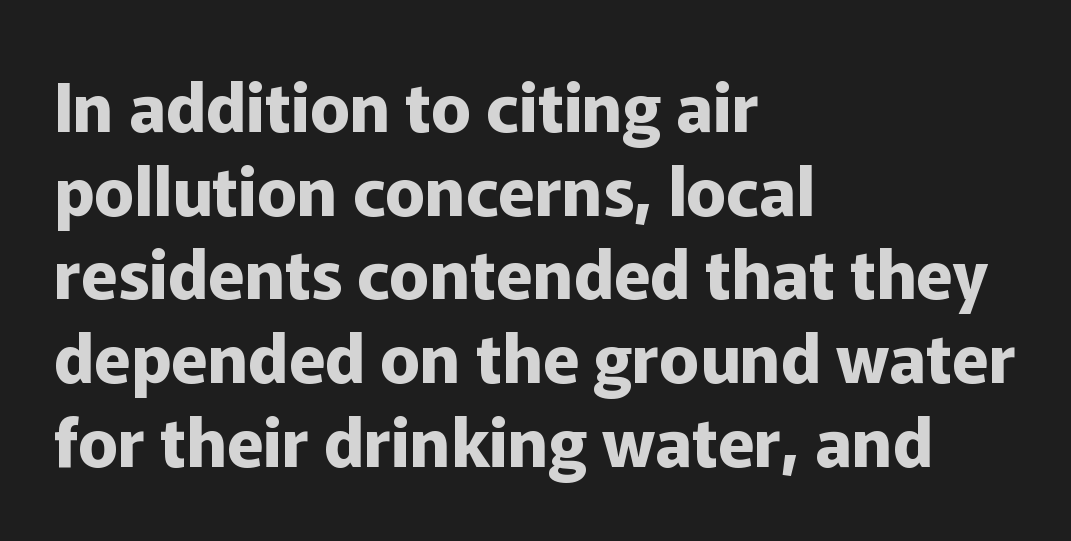
Q: Is the text bold? A: Yes.
Q: Is the text italic (slanted)? A: No, it is upright.
Q: Is the typeface a serif or a sans-serif typeface? A: Sans-serif.
Q: Is the text underlined? A: No.
Q: How is the paragraph aligned? A: Left-aligned.
Q: Is the spacing between letters normal or unusually wide? A: Normal.
Q: Is the spacing between lines tight, normal or loose? A: Normal.
Q: Width (condensed, normal, or wide)? A: Normal.
Q: Stroke contrast? A: Low.
Q: x-height? A: Medium.
Q: Monospaced? A: No.
